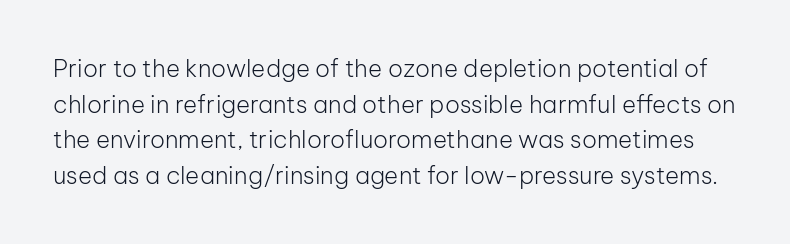
This is the regular roman posture of the typeface. Is this a heavy cut? Hardly; it is regular or lighter. Students, observe: this is what conventionally led text looks like. Letters rest on an invisible, unmarked baseline.
